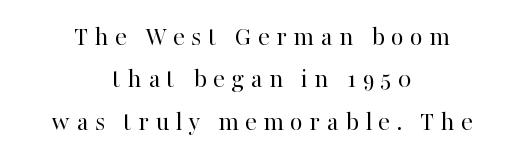
The characters are drawn with everyday or finer stroke widths. This sample keeps an unexceptional amount of space between lines. The letters stand straight up with perfectly vertical stems. Think of a printed novel: that variable character pitch is what you see here. Underlining? Definitely not there.
